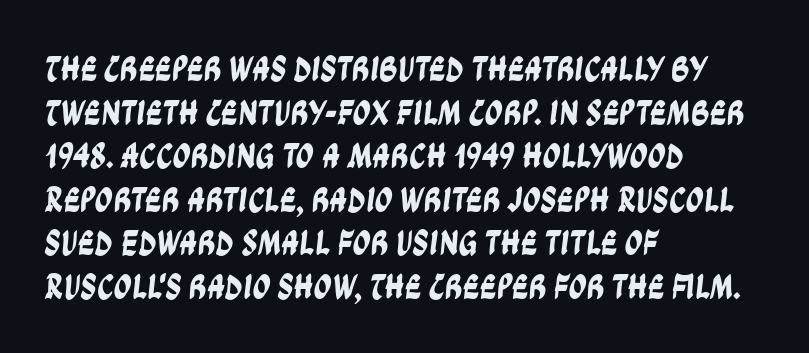
The image shows 36 px condensed sans-serif type; set left-aligned, line spacing 1.21x, normal letter spacing, not underlined; low stroke contrast and a large x-height.
